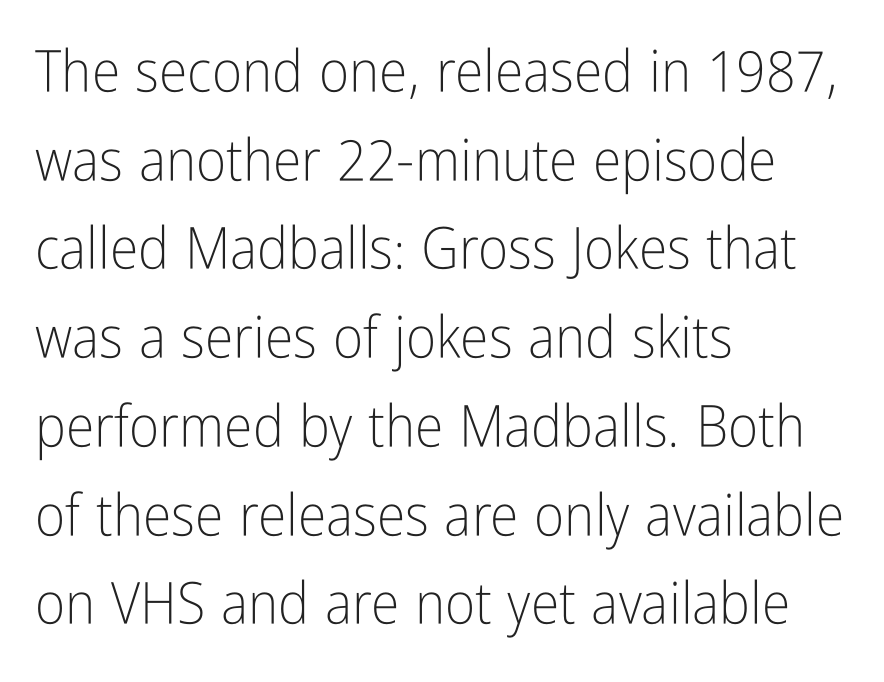
{"serif": "no", "italic": "no", "bold": "no", "weight": "light", "width": "condensed", "stroke_contrast": "low", "x_height": "medium", "monospaced": "no", "underline": "no", "align": "left", "line_spacing": "normal", "line_spacing_ratio": 1.53, "letter_spacing": "normal", "letter_spacing_em": 0.0, "glyph_px": 58}
